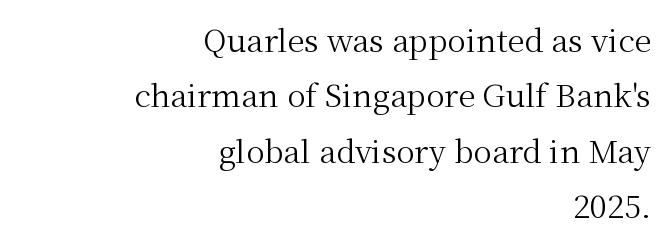
The image shows 31 px regular-weight serif type, upright; set right-aligned, line spacing 1.79x, normal letter spacing, not underlined; medium stroke contrast and a medium x-height.
